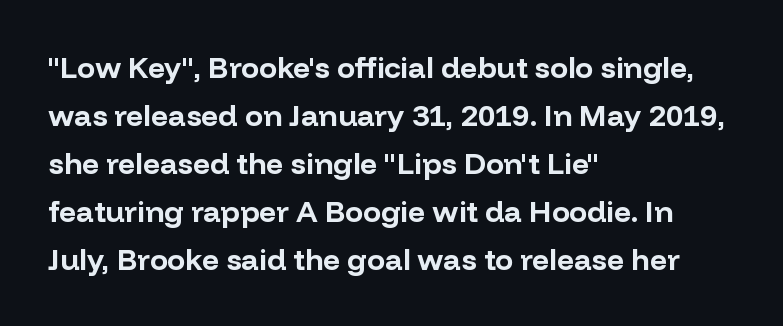
The image shows 30 px bold sans-serif type, upright; set left-aligned, normal line spacing (1.6x), normal letter spacing, not underlined; low stroke contrast and a medium x-height.
